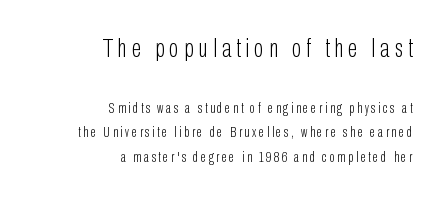
Q: Is the text bold? A: No.
Q: Is the text italic (slanted)? A: No, it is upright.
Q: Is the text underlined? A: No.
Q: How is the paragraph aligned? A: Right-aligned.
Q: Which block of text is set in a larger size, the first (top) or the second (bottom)? A: The first (top) one.
